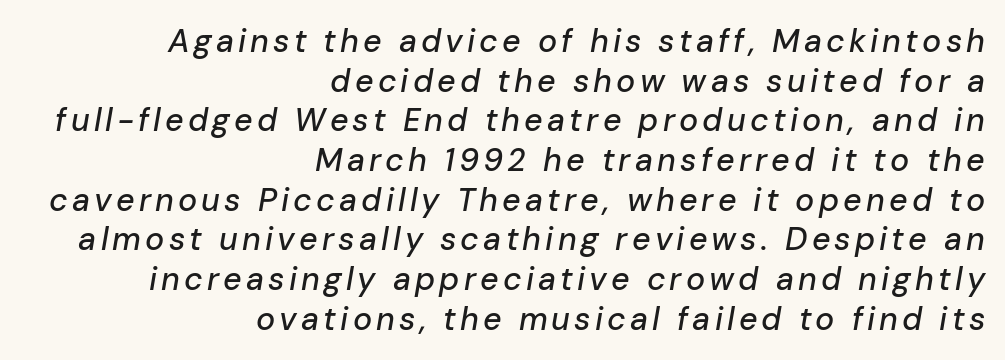
The image shows 32 px text type, italic (leaning right); set right-aligned, line spacing 1.24x, not underlined; low stroke contrast and a medium x-height.
